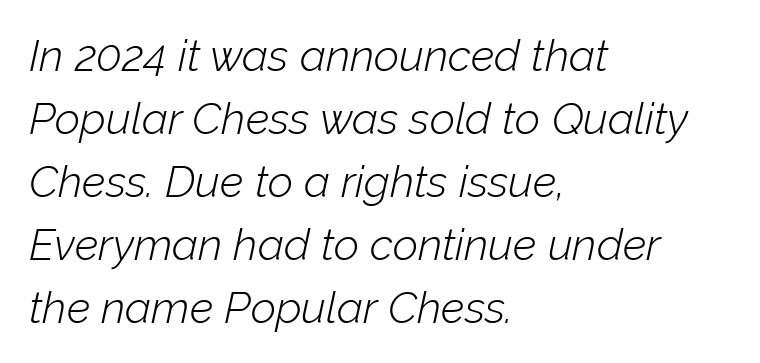
The image shows 44 px light type, italic (leaning right); set left-aligned, normal line spacing (1.43x), normal letter spacing, not underlined; low stroke contrast and a medium x-height.
